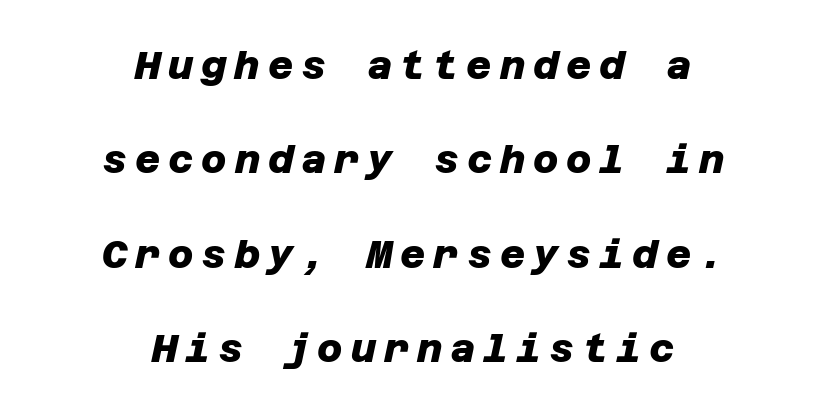
{"serif": "no", "bold": "yes", "weight": "heavy", "width": "normal", "stroke_contrast": "low", "x_height": "large", "underline": "no", "align": "center", "line_spacing": "loose", "line_spacing_ratio": 2.42, "letter_spacing": "wide", "letter_spacing_em": 0.2, "glyph_px": 39}
